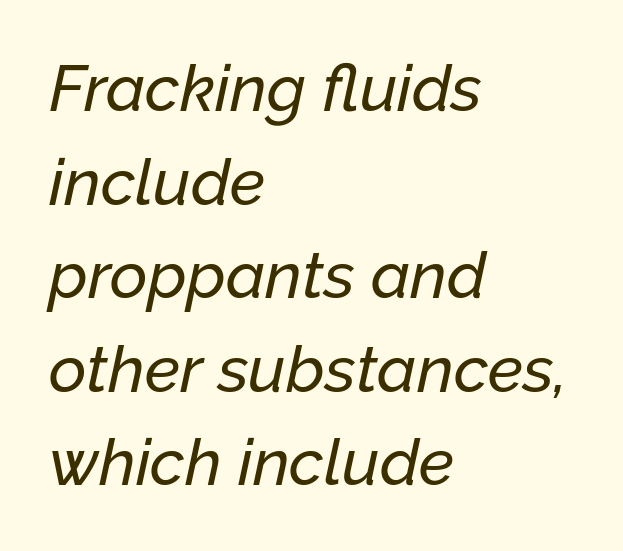
The image shows 65 px text type, italic (leaning right); set left-aligned, normal line spacing (1.44x), normal letter spacing, not underlined; low stroke contrast and a medium x-height.
